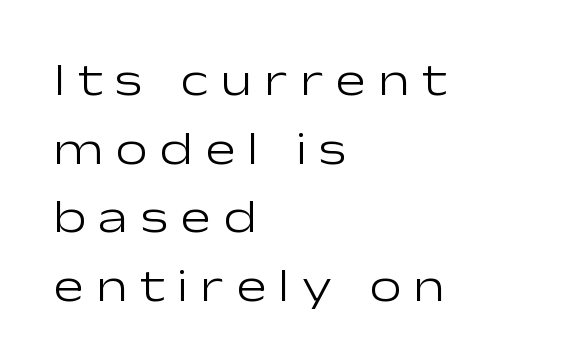
The image shows 46 px light, wide sans-serif type, upright; set left-aligned, normal line spacing (1.49x), unusually wide letter spacing (+0.26 em), not underlined; low stroke contrast and a medium x-height.
